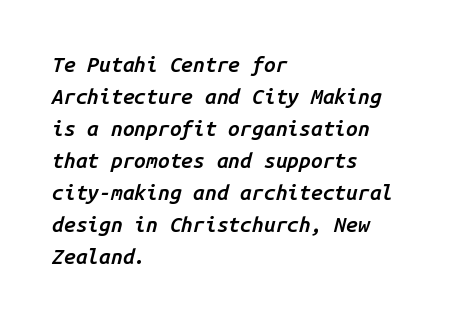
Q: Is the text bold? A: Semi-bold.
Q: Is the text italic (slanted)? A: Yes, it leans right by about 14 degrees.
Q: Is the text underlined? A: No.
Q: How is the paragraph aligned? A: Left-aligned.
Q: Is the spacing between letters normal or unusually wide? A: Normal.
Q: Is the spacing between lines tight, normal or loose? A: Normal.
